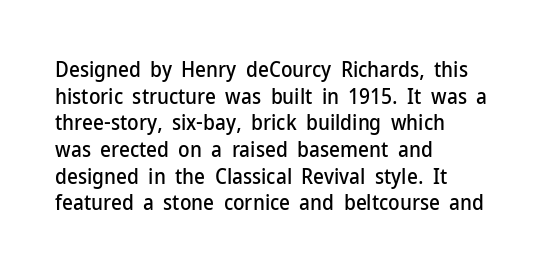
The image shows 21 px text type, upright; set left-aligned, normal line spacing (1.27x), normal letter spacing, not underlined.
